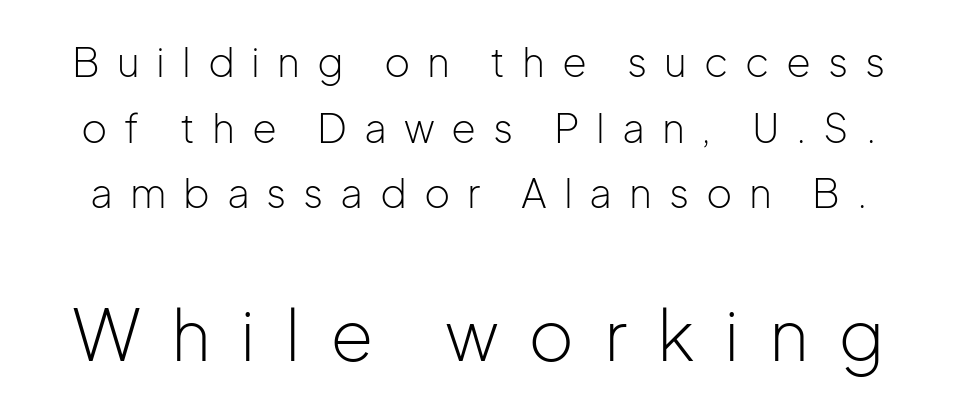
Q: Is the text bold? A: No.
Q: Is the text italic (slanted)? A: No, it is upright.
Q: Is the typeface a serif or a sans-serif typeface? A: Sans-serif.
Q: Is the text underlined? A: No.
Q: Is the spacing between letters normal or unusually wide? A: Unusually wide.
Q: Is the spacing between lines tight, normal or loose? A: Normal.
Q: Which block of text is set in a larger size, the first (top) or the second (bottom)? A: The second (bottom) one.
Q: Width (condensed, normal, or wide)? A: Normal.
Q: Stroke contrast? A: Low.
Q: x-height? A: Medium.
Q: Monospaced? A: No.
